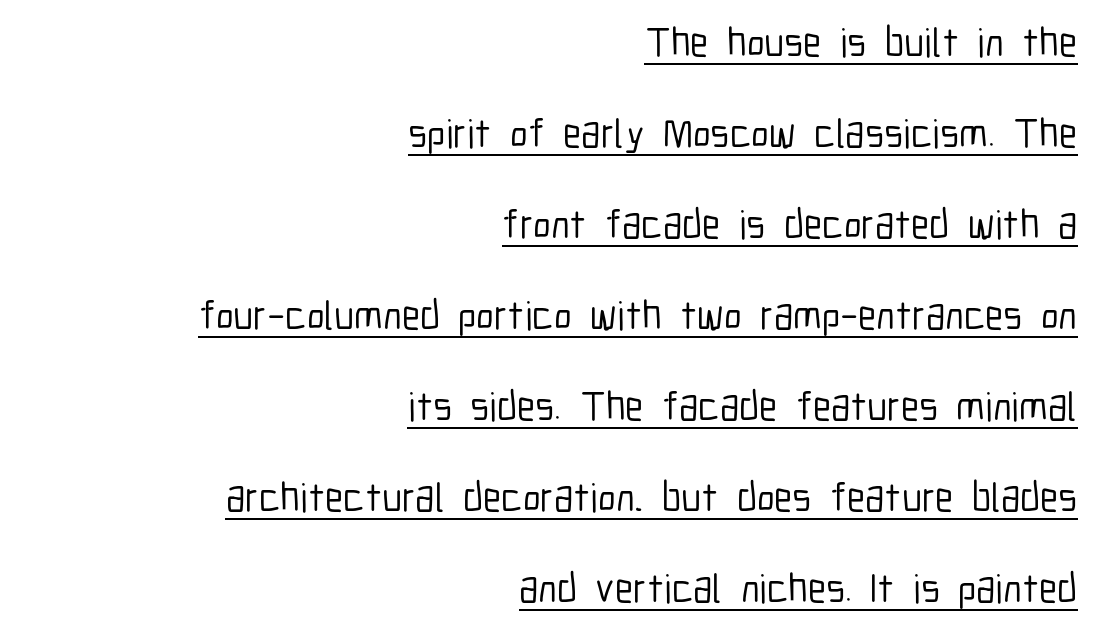
The passage shown is typed in a proportional face where columns would drift. You can tell it's not italic because the verticals are truly vertical. The passage shown is underscored from start to finish. These lines are composed in type without serifs.
